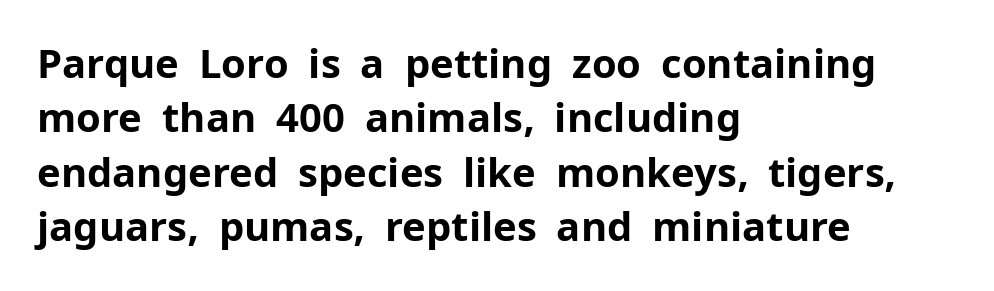
Q: Is the text bold? A: Yes.
Q: Is the text italic (slanted)? A: No, it is upright.
Q: Is the typeface a serif or a sans-serif typeface? A: Sans-serif.
Q: Is the text underlined? A: No.
Q: How is the paragraph aligned? A: Left-aligned.
Q: Is the spacing between letters normal or unusually wide? A: Normal.
Q: Is the spacing between lines tight, normal or loose? A: Normal.
Q: Width (condensed, normal, or wide)? A: Normal.
Q: Stroke contrast? A: Low.
Q: x-height? A: Medium.
Q: Monospaced? A: No.
